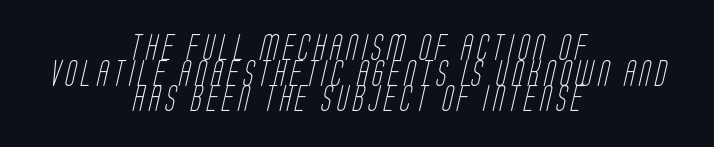
Q: Is the text bold? A: No.
Q: Is the text underlined? A: No.
Q: How is the paragraph aligned? A: Centered.
Q: Is the spacing between lines tight, normal or loose? A: Tight.
